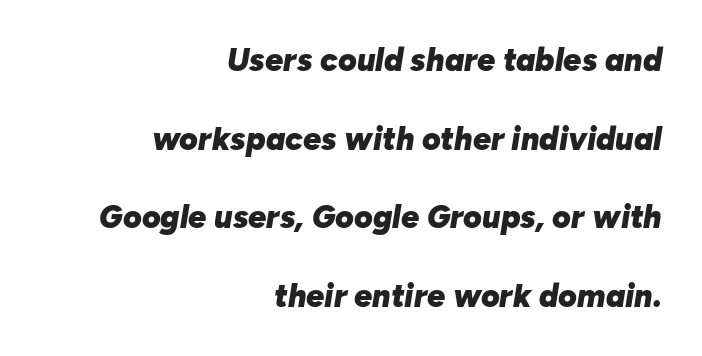
Q: Is the text bold? A: Yes.
Q: Is the text italic (slanted)? A: Yes, it leans right by about 10 degrees.
Q: Is the text underlined? A: No.
Q: How is the paragraph aligned? A: Right-aligned.
Q: Is the spacing between letters normal or unusually wide? A: Normal.
Q: Is the spacing between lines tight, normal or loose? A: Loose.
Q: Width (condensed, normal, or wide)? A: Normal.
Q: Stroke contrast? A: Low.
Q: x-height? A: Medium.
Q: Monospaced? A: No.
